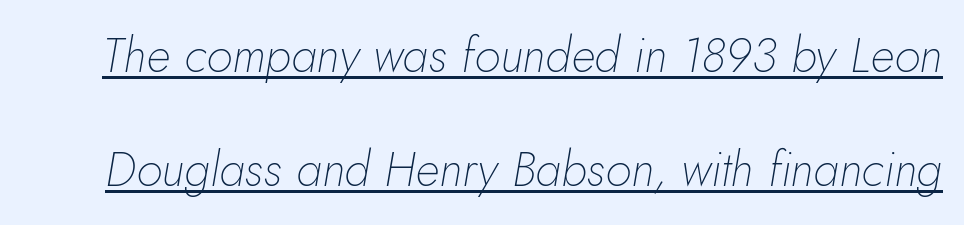
{"italic": "yes", "lean": "right", "slant_degrees": 10, "bold": "no", "weight": "thin", "width": "normal", "stroke_contrast": "low", "x_height": "small", "monospaced": "no", "underline": "yes", "line_spacing": "loose", "line_spacing_ratio": 2.37, "letter_spacing": "normal", "letter_spacing_em": 0.0, "glyph_px": 48}
